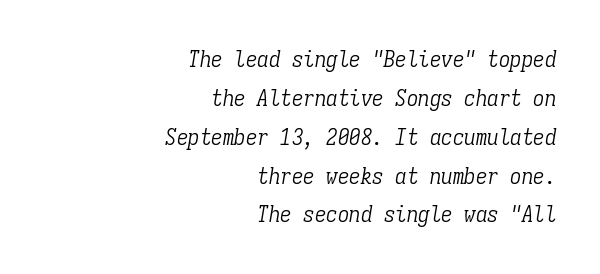
The image shows 23 px text type, italic (leaning right); set right-aligned, normal line spacing (1.69x), normal letter spacing, not underlined.
